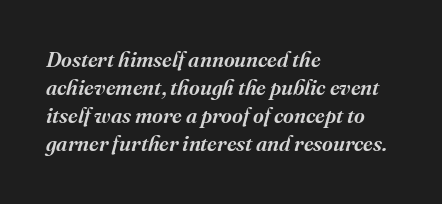
The image shows 21 px text type, italic (leaning right); set left-aligned, normal line spacing (1.34x), normal letter spacing, not underlined.
